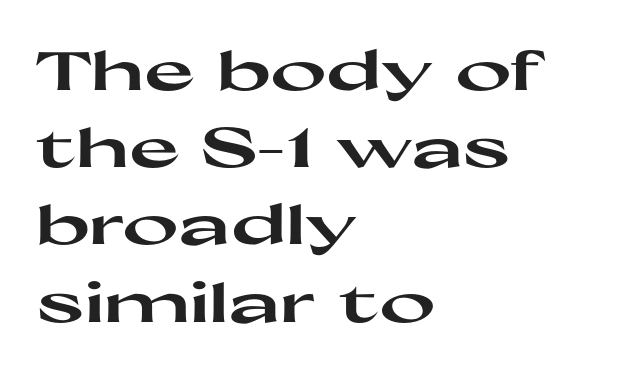
A dark, heavy texture on the line: the type is bold. Looks like regular typesetting: each glyph gets only the width it needs. Horizontal alignment here is leftward, the default for most running prose. Are there feet on the stems? There aren't — it's a sans. Between one letter and the next there's only the usual sliver of space. Words float on clear page, feet unadorned.
